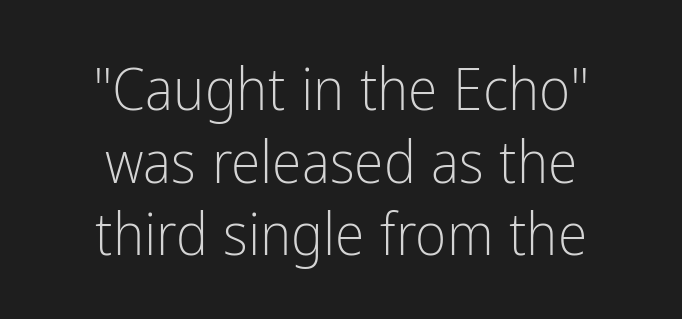
The passage shown has conventional tracking throughout. Ascenders rise straight up at ninety degrees. Character widths vary here, with narrow letters taking less room than wide ones. You can tell from the bare stems that sans-serif type was used. Any mark beneath the type? The region is blank. Does the copy run flush right? No — it is centered line by line.
